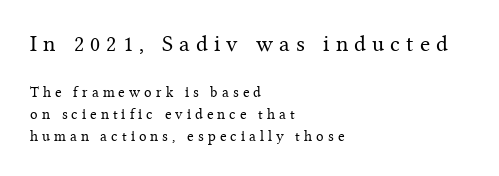
Q: Is the text bold? A: No.
Q: Is the text italic (slanted)? A: No, it is upright.
Q: Is the text underlined? A: No.
Q: How is the paragraph aligned? A: Left-aligned.
Q: Is the spacing between letters normal or unusually wide? A: Unusually wide.
Q: Is the spacing between lines tight, normal or loose? A: Normal.
Q: Which block of text is set in a larger size, the first (top) or the second (bottom)? A: The first (top) one.
